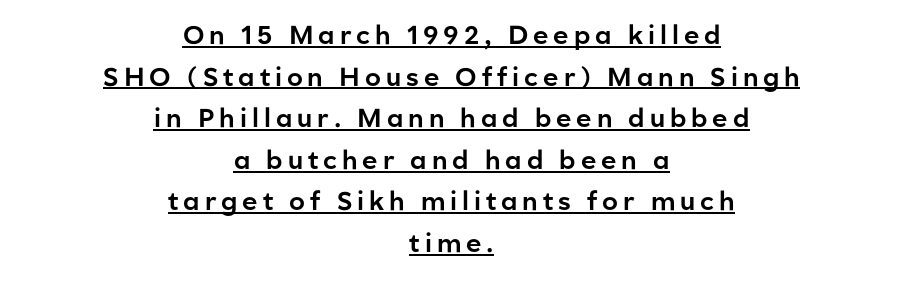
{"italic": "no", "underline": "yes", "align": "center", "line_spacing": "normal", "line_spacing_ratio": 1.6, "glyph_px": 26}
